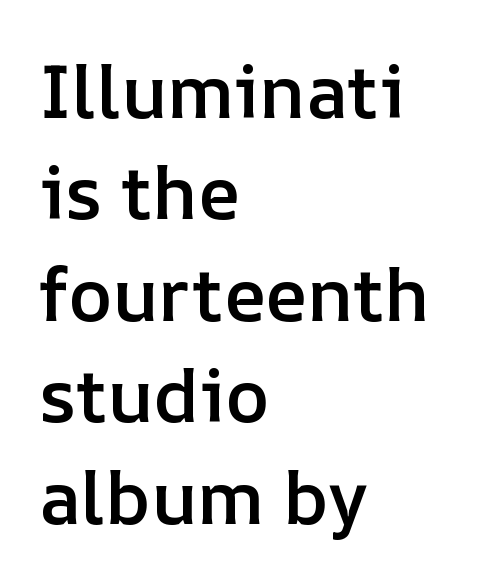
{"italic": "no", "bold": "semi", "weight": "semibold", "width": "normal", "stroke_contrast": "low", "x_height": "medium", "monospaced": "no", "underline": "no", "align": "left", "line_spacing": "normal", "line_spacing_ratio": 1.37, "letter_spacing": "normal", "letter_spacing_em": 0.0, "glyph_px": 74}
